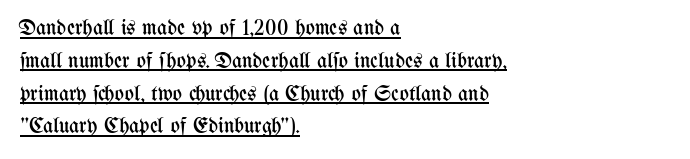
The image shows 22 px text type, upright; set left-aligned, normal line spacing (1.49x), normal letter spacing, underlined.
